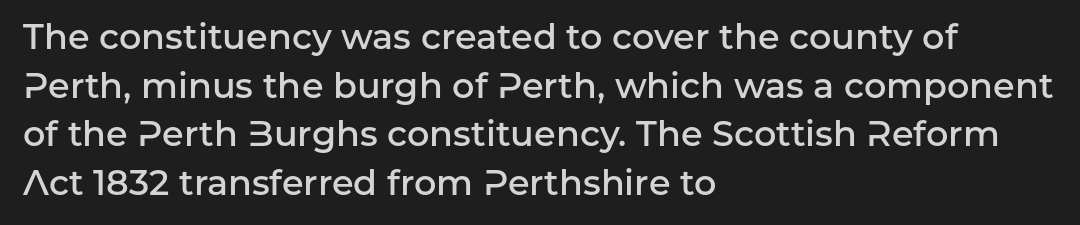
{"serif": "no", "italic": "no", "bold": "semi", "weight": "semibold", "width": "normal", "stroke_contrast": "low", "x_height": "medium", "monospaced": "no", "underline": "no", "align": "left", "line_spacing": "normal", "line_spacing_ratio": 1.39, "letter_spacing": "normal", "letter_spacing_em": 0.0, "glyph_px": 35}
